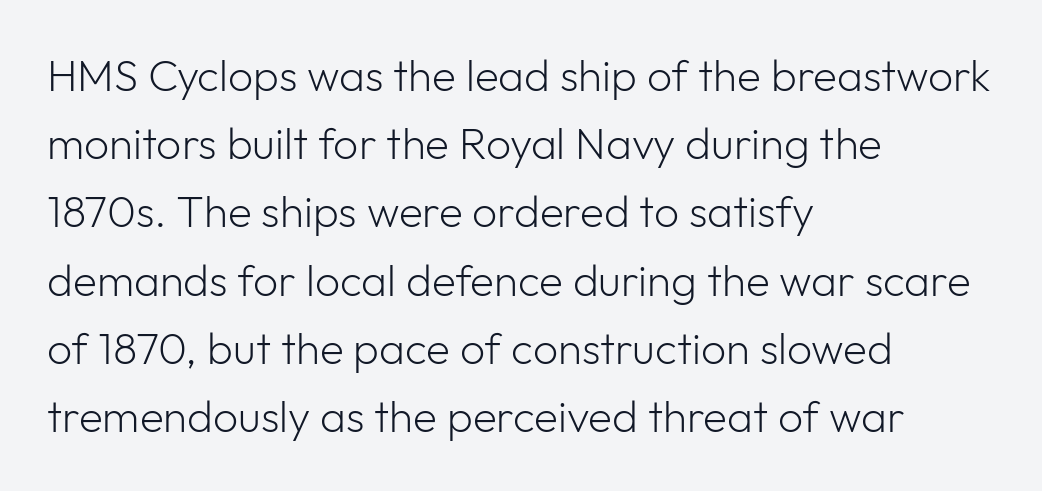
This reads as an unemphasized weight, regular at the heaviest. Posture: straight, roman, zero tilt. The face used here is proportionally spaced, like ordinary book or web type. Just letters on the line, the space beneath them empty.
